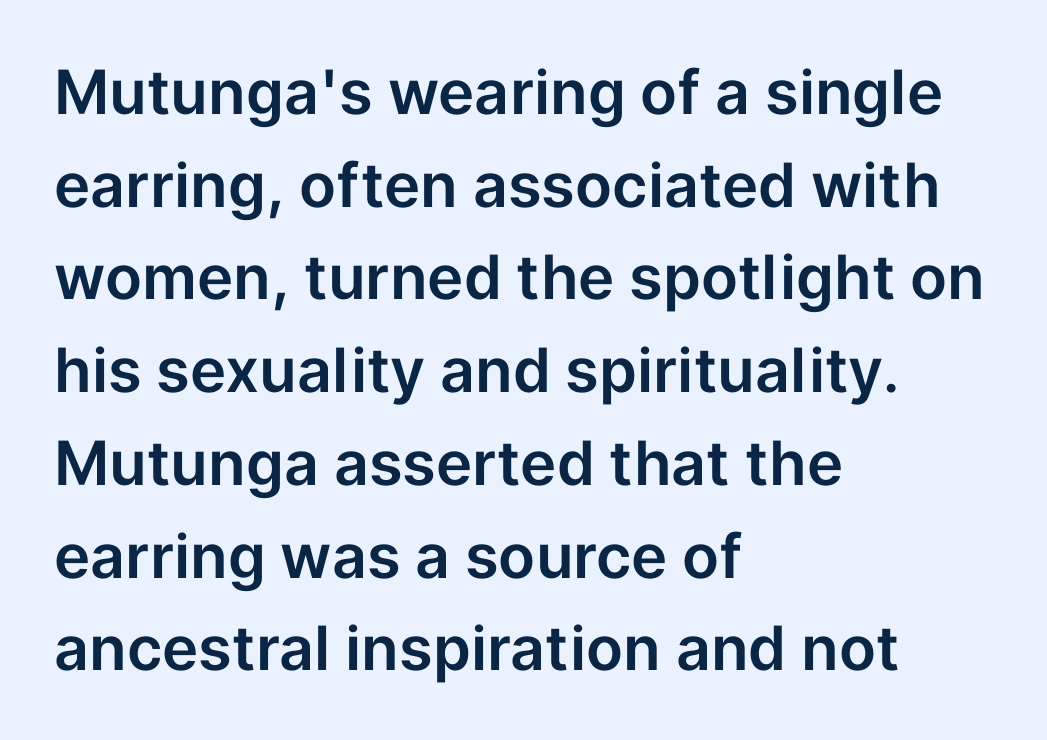
Q: Is the text italic (slanted)? A: No, it is upright.
Q: Is the typeface a serif or a sans-serif typeface? A: Sans-serif.
Q: Is the text underlined? A: No.
Q: How is the paragraph aligned? A: Left-aligned.
Q: Is the spacing between letters normal or unusually wide? A: Normal.
Q: Is the spacing between lines tight, normal or loose? A: Normal.
Q: Width (condensed, normal, or wide)? A: Normal.
Q: Stroke contrast? A: Low.
Q: x-height? A: Medium.
Q: Monospaced? A: No.
